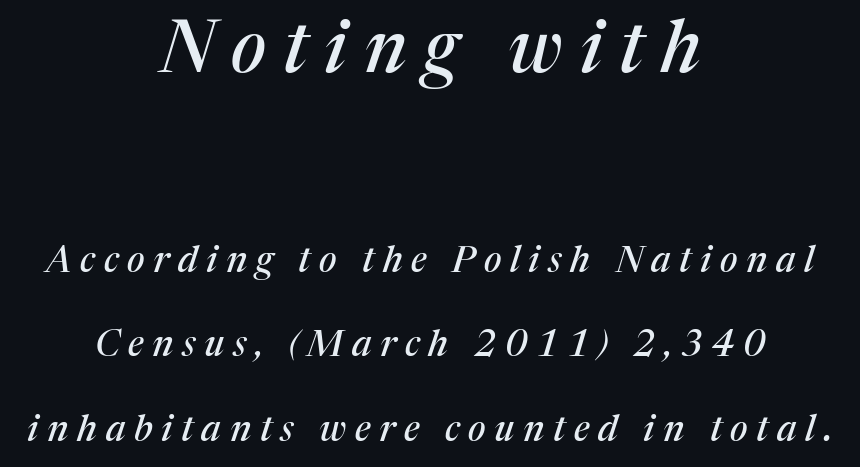
In terms of posture, this sample is oblique. The specimen omits any rule beneath the text block's lines. This sample trades compactness for vertical openness between lines. Short note: letters widely spaced.
